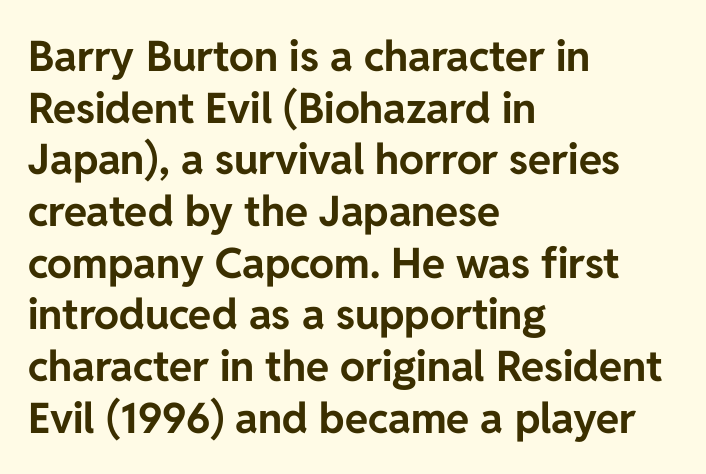
The image shows 42 px bold sans-serif type, upright; set left-aligned, line spacing 1.23x, normal letter spacing, not underlined; low stroke contrast and a medium x-height.
